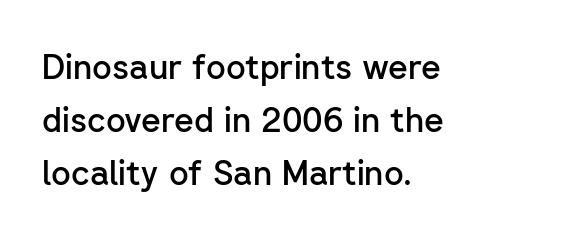
The image shows 34 px semibold sans-serif type, upright; set left-aligned, normal line spacing (1.56x), normal letter spacing, not underlined; low stroke contrast and a medium x-height.
